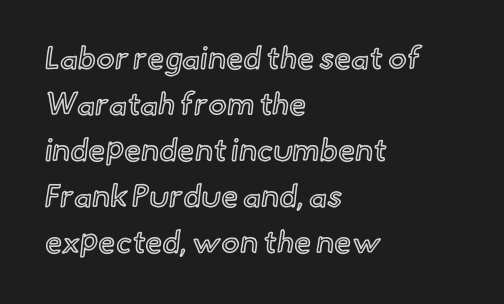
{"width": "normal", "x_height": "small", "monospaced": "no", "underline": "no", "align": "left", "line_spacing": "normal", "line_spacing_ratio": 1.48, "letter_spacing": "normal", "letter_spacing_em": 0.0, "glyph_px": 31}
